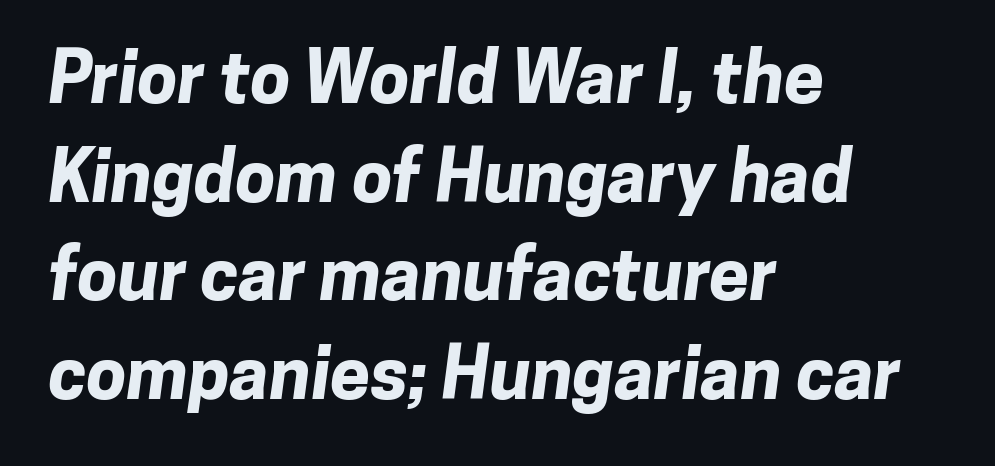
Q: Is the text bold? A: Yes.
Q: Is the typeface a serif or a sans-serif typeface? A: Sans-serif.
Q: Is the text underlined? A: No.
Q: How is the paragraph aligned? A: Left-aligned.
Q: Is the spacing between letters normal or unusually wide? A: Normal.
Q: Is the spacing between lines tight, normal or loose? A: Normal.
Q: Width (condensed, normal, or wide)? A: Normal.
Q: Stroke contrast? A: Low.
Q: x-height? A: Medium.
Q: Monospaced? A: No.
